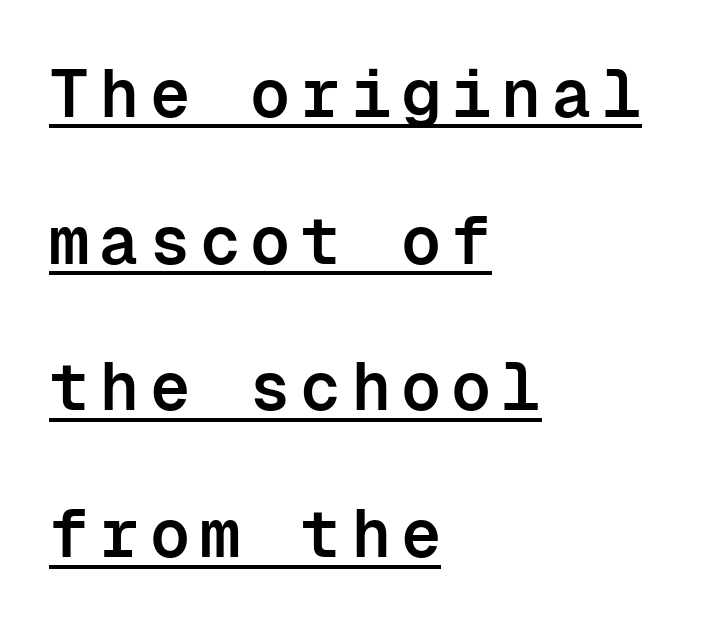
The image shows 67 px semibold sans-serif type, upright, monospaced; set left-aligned, loose line spacing (2.19x), underlined; low stroke contrast and a medium x-height.
